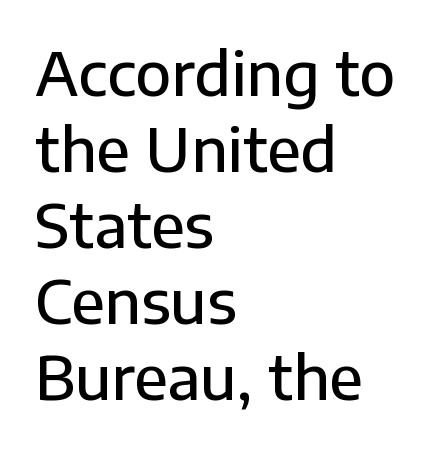
{"serif": "no", "italic": "no", "bold": "semi", "weight": "semibold", "width": "normal", "stroke_contrast": "low", "x_height": "medium", "monospaced": "no", "underline": "no", "align": "left", "line_spacing": "normal", "line_spacing_ratio": 1.29, "letter_spacing": "normal", "letter_spacing_em": 0.0, "glyph_px": 59}
